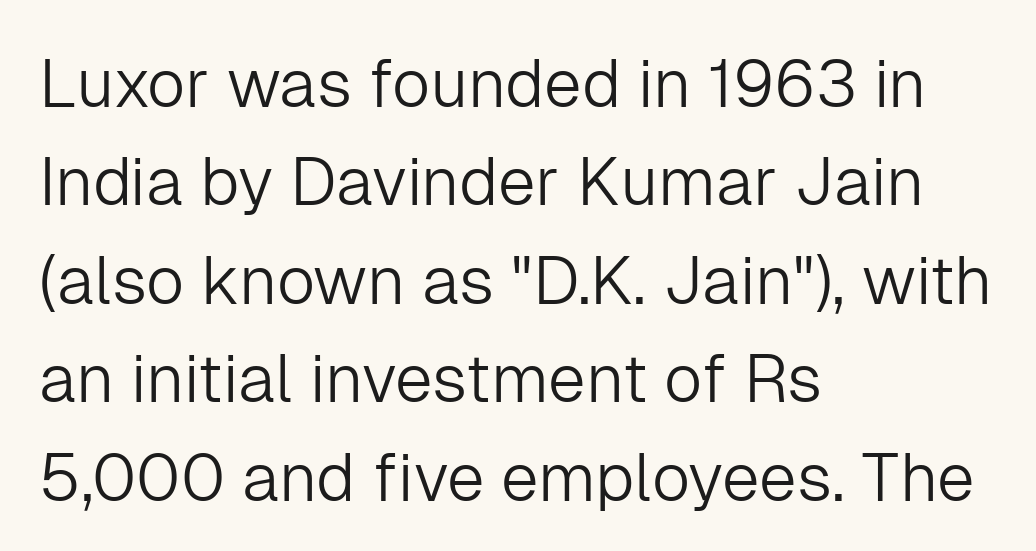
{"serif": "no", "italic": "no", "bold": "no", "weight": "light", "width": "normal", "stroke_contrast": "low", "x_height": "medium", "monospaced": "no", "underline": "no", "align": "left", "line_spacing": "normal", "line_spacing_ratio": 1.47, "letter_spacing": "normal", "letter_spacing_em": 0.0, "glyph_px": 67}
